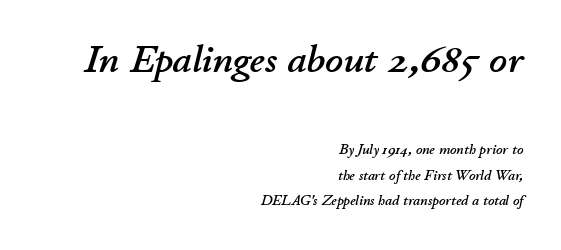
The specimen reads as italic at a glance. A typesetter would call this proportional, since set widths differ per character. The composition opens big and finishes small. Horizontal alignment here is rightward, an uncommon choice for prose. Has an underline been added? It has not.
